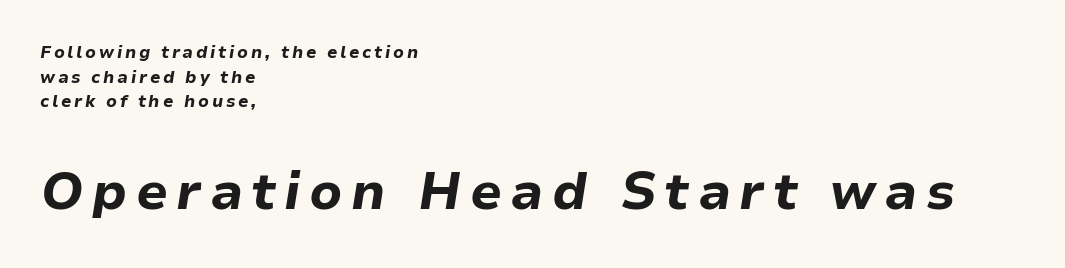
Descender tails drop into unmarked territory. One glance says typical: line gaps are just what's usual. Every row of glyphs begins at an identical x-position on the left. Is the type bold? Yes — the strokes are clearly thick and heavy. Is the type slanted? Yes — the strokes lean at a clear angle. Is this a fixed-width face? No — the glyphs have proportional, varying widths.
